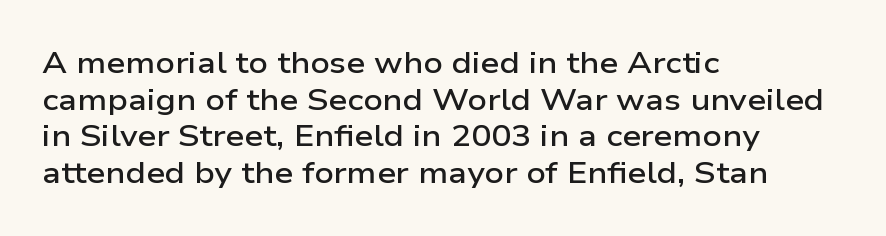
This is moderately heavy type, rendered in semibold. Short note: letters normally spaced. Do the characters align in a grid? No, the font is proportional. Tall strokes in this sample are plumb rather than angled. Unlike a traditional serif, this face leaves its strokes unadorned.
